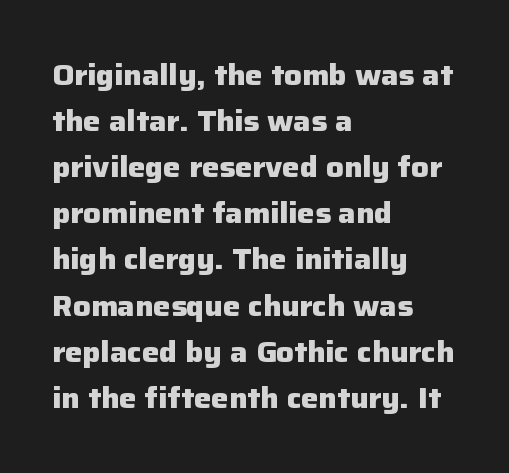
The words here are not underlined. Compared with typical paragraphs, the rows here are spaced about the same. The letters carry no serifs — their stems end cleanly without finishing strokes. Every character sits straight up, as roman type does. These lines are set flush left with a ragged right edge. Letter spacing: default.
